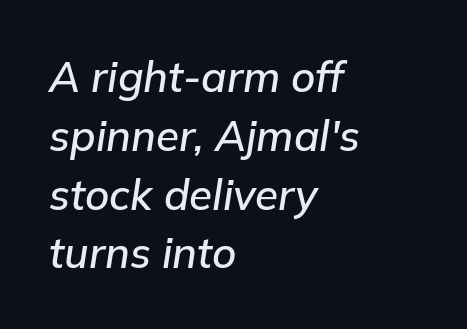
The text block is weighted toward the left margin, trailing off unevenly rightward. Does the lettering tilt? It does — this is italic. Is this a fixed-width face? No — the glyphs have proportional, varying widths. Letters rest on an invisible, unmarked baseline. Short note: letters normally spaced.
